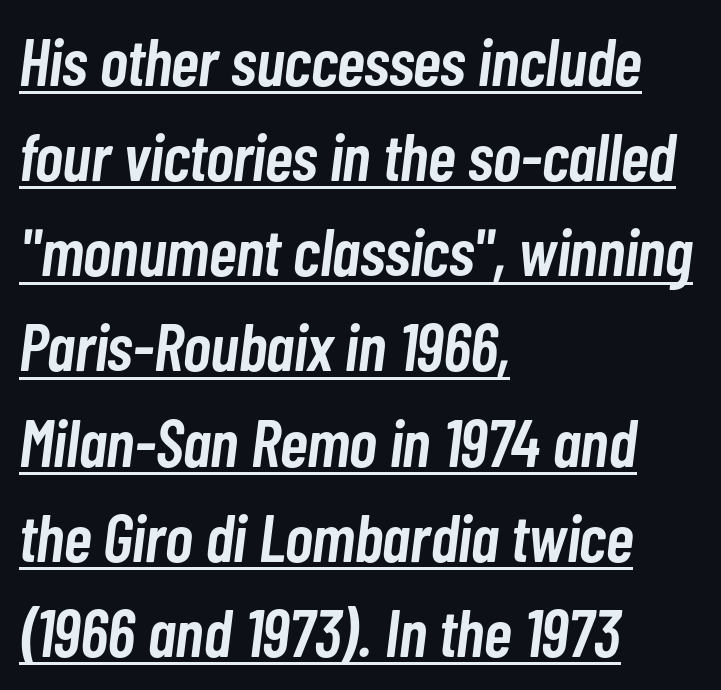
Q: Is the text bold? A: Semi-bold.
Q: Is the text italic (slanted)? A: Yes, it leans right by about 7 degrees.
Q: Is the text underlined? A: Yes.
Q: How is the paragraph aligned? A: Left-aligned.
Q: Is the spacing between letters normal or unusually wide? A: Normal.
Q: Is the spacing between lines tight, normal or loose? A: Normal.
Q: Width (condensed, normal, or wide)? A: Condensed.
Q: Stroke contrast? A: Low.
Q: x-height? A: Medium.
Q: Monospaced? A: No.
